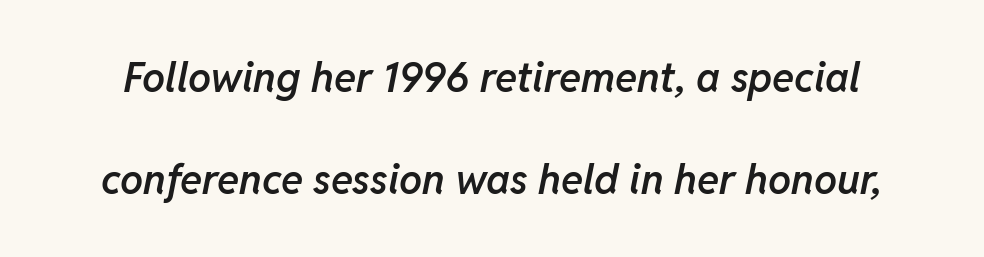
Q: Is the text bold? A: Semi-bold.
Q: Is the text italic (slanted)? A: Yes, it leans right by about 11 degrees.
Q: Is the text underlined? A: No.
Q: Is the spacing between letters normal or unusually wide? A: Normal.
Q: Is the spacing between lines tight, normal or loose? A: Loose.
Q: Width (condensed, normal, or wide)? A: Normal.
Q: Stroke contrast? A: Low.
Q: x-height? A: Medium.
Q: Monospaced? A: No.
